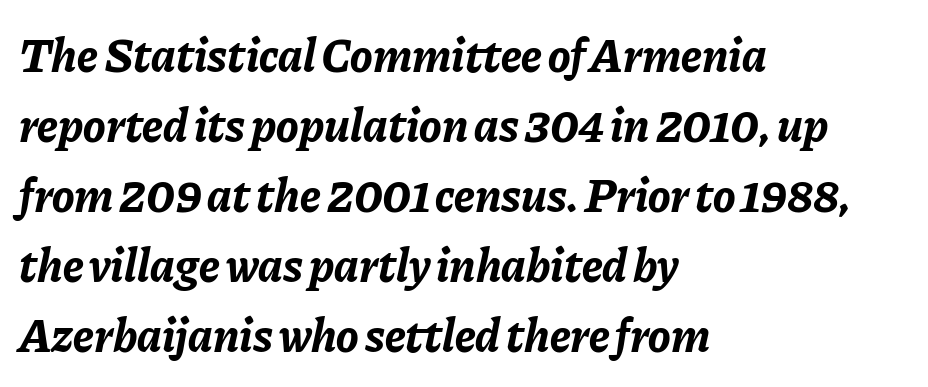
{"italic": "yes", "lean": "right", "slant_degrees": 11, "bold": "yes", "weight": "bold", "width": "normal", "stroke_contrast": "low", "x_height": "medium", "monospaced": "no", "underline": "no", "align": "left", "line_spacing": "normal", "line_spacing_ratio": 1.49, "letter_spacing": "normal", "letter_spacing_em": 0.0, "glyph_px": 47}
